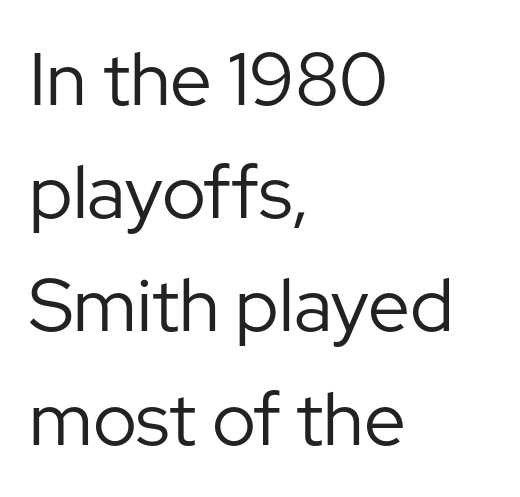
A sans-serif font was chosen for this passage. Line beginnings align vertically; line endings do not. Every stem runs plumb, perpendicular to the baseline. You could not count columns in this text — the font is proportionally spaced.
